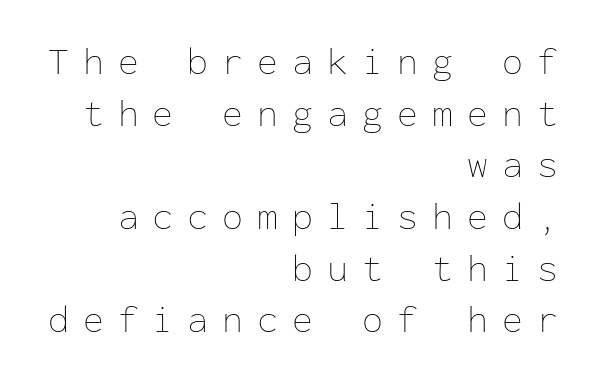
Q: Is the text bold? A: No.
Q: Is the text italic (slanted)? A: No, it is upright.
Q: Is the text underlined? A: No.
Q: How is the paragraph aligned? A: Right-aligned.
Q: Is the spacing between letters normal or unusually wide? A: Unusually wide.
Q: Is the spacing between lines tight, normal or loose? A: Normal.
Q: Width (condensed, normal, or wide)? A: Normal.
Q: Stroke contrast? A: Low.
Q: x-height? A: Medium.
Q: Monospaced? A: Yes.
